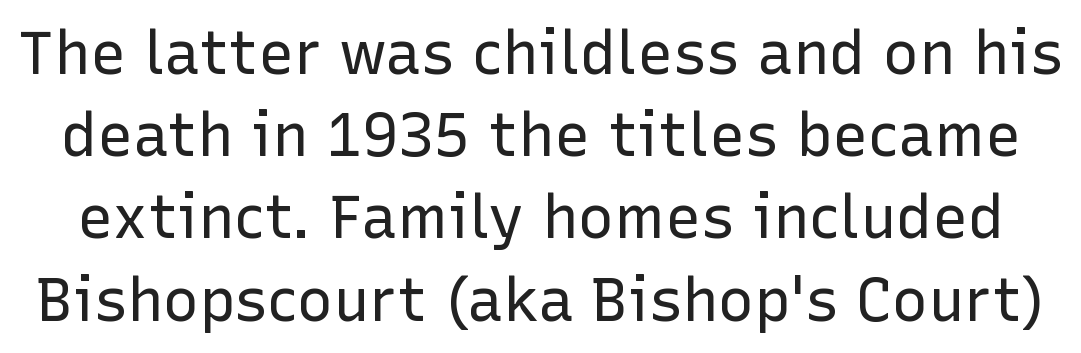
Q: Is the text bold? A: No.
Q: Is the text italic (slanted)? A: No, it is upright.
Q: Is the typeface a serif or a sans-serif typeface? A: Sans-serif.
Q: Is the text underlined? A: No.
Q: Is the spacing between letters normal or unusually wide? A: Normal.
Q: Is the spacing between lines tight, normal or loose? A: Normal.
Q: Width (condensed, normal, or wide)? A: Normal.
Q: Stroke contrast? A: Low.
Q: x-height? A: Medium.
Q: Monospaced? A: No.
